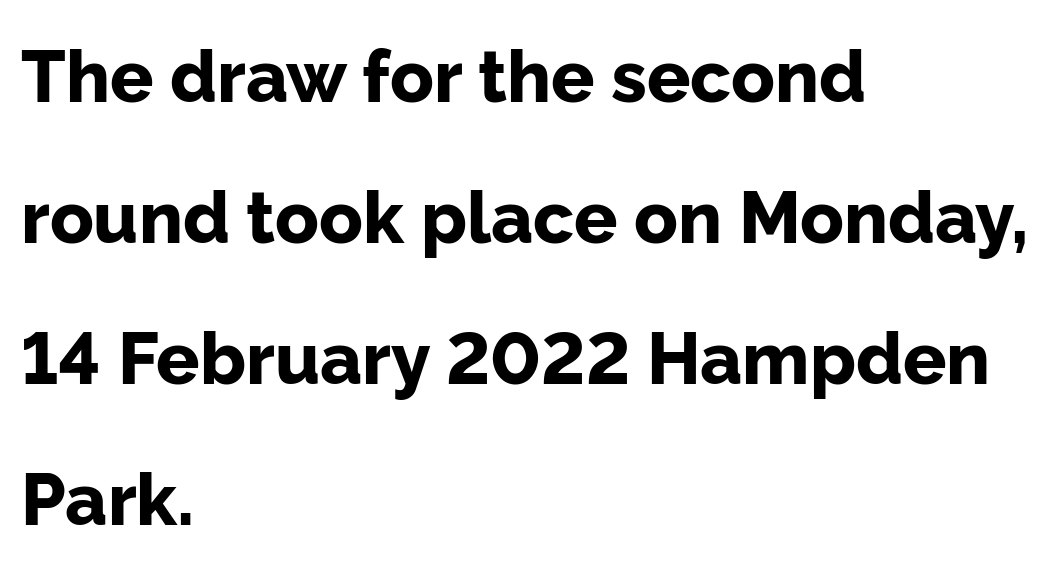
{"serif": "no", "italic": "no", "bold": "yes", "weight": "bold", "width": "normal", "stroke_contrast": "low", "x_height": "medium", "monospaced": "no", "underline": "no", "align": "left", "line_spacing": "loose", "line_spacing_ratio": 1.96, "letter_spacing": "normal", "letter_spacing_em": 0.0, "glyph_px": 72}
